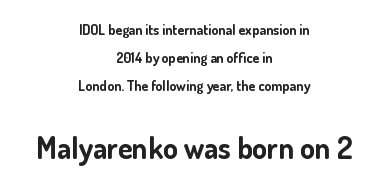
{"serif": "no", "italic": "no", "bold": "yes", "weight": "bold", "width": "normal", "stroke_contrast": "low", "x_height": "small", "monospaced": "no", "underline": "no", "align": "center", "line_spacing": "loose", "line_spacing_ratio": 1.99, "letter_spacing": "normal", "letter_spacing_em": 0.0, "larger_block": "second", "size_ratio": 2.14, "glyph_px": 30}
